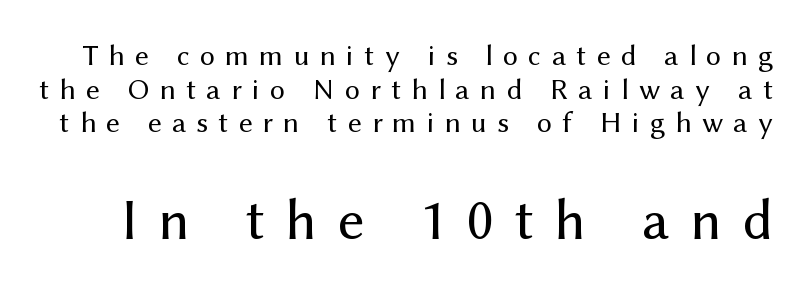
The image shows 59 px regular-weight sans-serif type, upright; set tight line spacing (1.12x), unusually wide letter spacing (+0.34 em), not underlined; the second (bottom) block is 1.97x larger; medium stroke contrast and a medium x-height.
